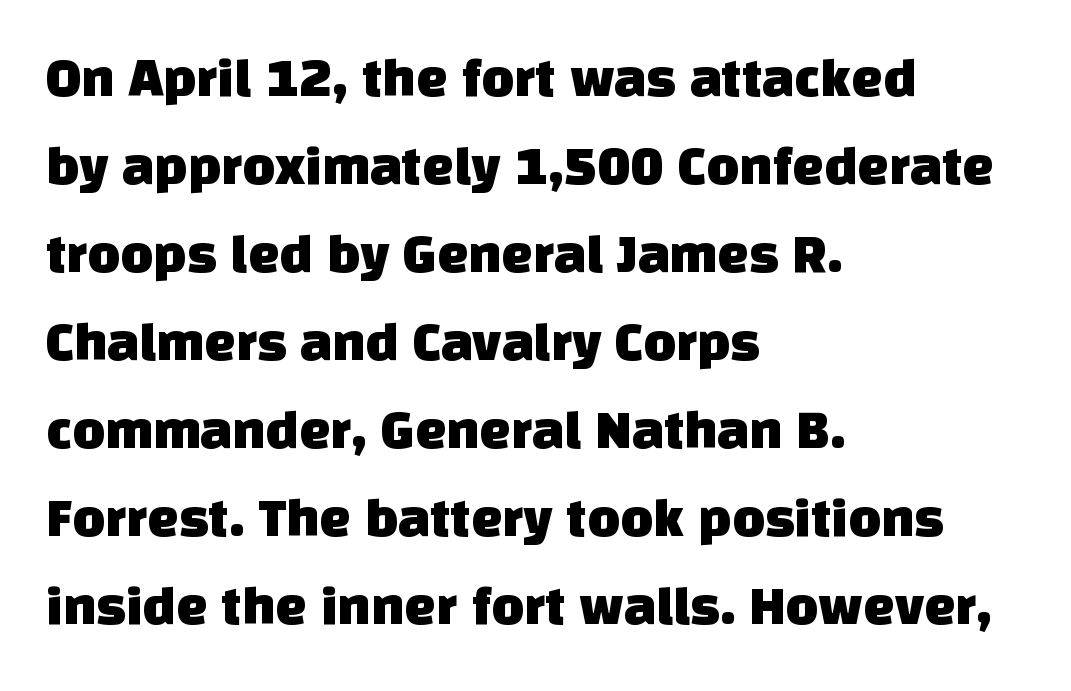
{"serif": "no", "width": "normal", "stroke_contrast": "low", "x_height": "large", "monospaced": "no", "underline": "no", "align": "left", "line_spacing": "normal", "line_spacing_ratio": 1.57, "letter_spacing": "normal", "letter_spacing_em": 0.0, "glyph_px": 56}
